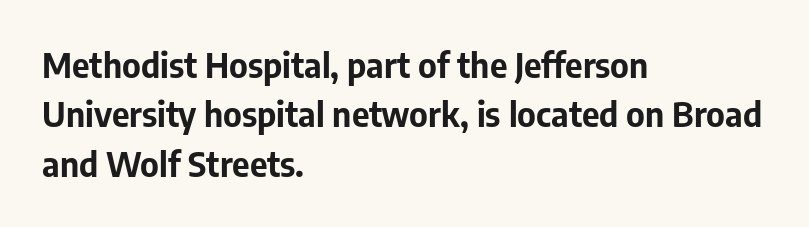
{"serif": "no", "italic": "no", "bold": "yes", "weight": "bold", "width": "normal", "stroke_contrast": "low", "x_height": "medium", "monospaced": "no", "underline": "no", "align": "left", "line_spacing": "normal", "line_spacing_ratio": 1.45, "letter_spacing": "normal", "letter_spacing_em": 0.0, "glyph_px": 34}
